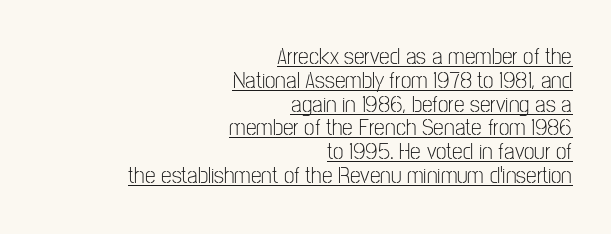
Q: Is the text bold? A: No.
Q: Is the text italic (slanted)? A: No, it is upright.
Q: Is the text underlined? A: Yes.
Q: How is the paragraph aligned? A: Right-aligned.
Q: Is the spacing between letters normal or unusually wide? A: Normal.
Q: Is the spacing between lines tight, normal or loose? A: Tight.
